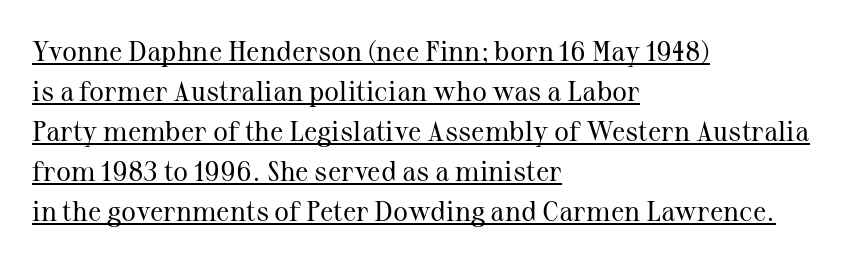
Q: Is the text bold? A: No.
Q: Is the text italic (slanted)? A: No, it is upright.
Q: Is the typeface a serif or a sans-serif typeface? A: Serif.
Q: Is the text underlined? A: Yes.
Q: How is the paragraph aligned? A: Left-aligned.
Q: Is the spacing between letters normal or unusually wide? A: Normal.
Q: Is the spacing between lines tight, normal or loose? A: Normal.
Q: Width (condensed, normal, or wide)? A: Normal.
Q: Stroke contrast? A: Medium.
Q: x-height? A: Medium.
Q: Monospaced? A: No.
